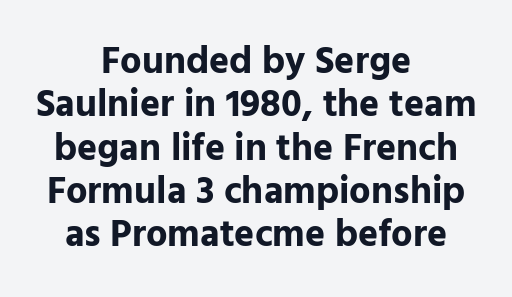
{"serif": "no", "italic": "no", "bold": "yes", "weight": "bold", "width": "normal", "stroke_contrast": "low", "x_height": "medium", "monospaced": "no", "underline": "no", "align": "center", "line_spacing": "tight", "line_spacing_ratio": 1.14, "letter_spacing": "normal", "letter_spacing_em": 0.0, "glyph_px": 38}
